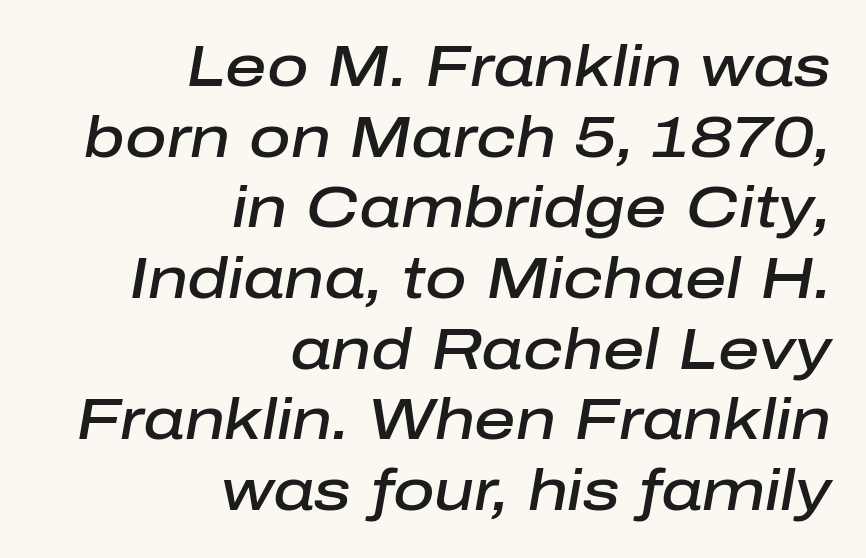
Compared with an ordinary text face, these strokes are moderately heavier — a semibold. Honestly, the letter spacing is just normal — you wouldn't notice it. These lines stack with their right ends in a neat column. Proportional: the letters do not fall into vertical columns. Posture: slanted.
